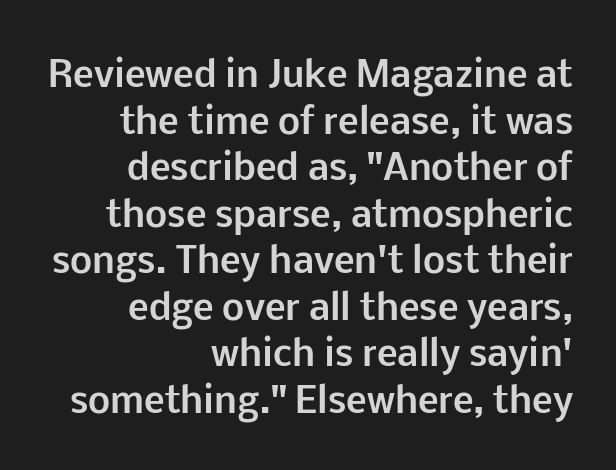
The image shows 35 px bold sans-serif type, upright; set right-aligned, normal line spacing (1.33x), normal letter spacing, not underlined; low stroke contrast and a medium x-height.
